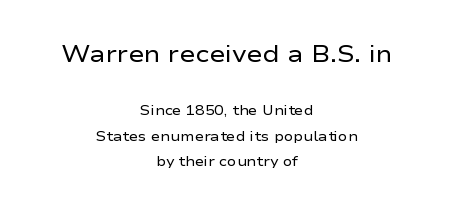
Casual observation: everything's sitting right in the middle. Glyph-to-glyph distance matches everyday printed text. Rule under the text: the space is simply empty. Compare the two chunks: the upper has the greater cap height.
